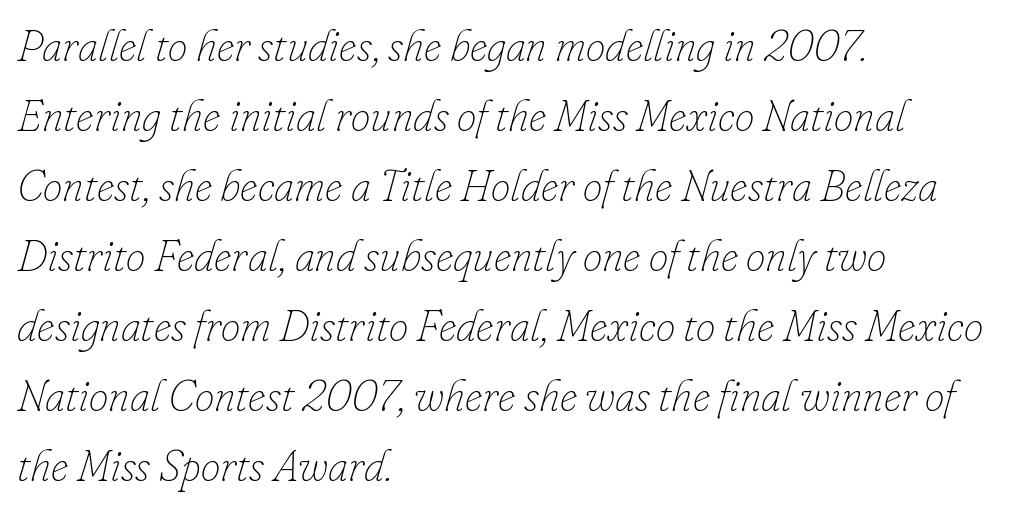
Q: Is the text bold? A: No.
Q: Is the text italic (slanted)? A: Yes, it leans right by about 16 degrees.
Q: Is the text underlined? A: No.
Q: How is the paragraph aligned? A: Left-aligned.
Q: Is the spacing between letters normal or unusually wide? A: Normal.
Q: Is the spacing between lines tight, normal or loose? A: Normal.
Q: Width (condensed, normal, or wide)? A: Normal.
Q: Stroke contrast? A: Low.
Q: x-height? A: Small.
Q: Monospaced? A: No.
